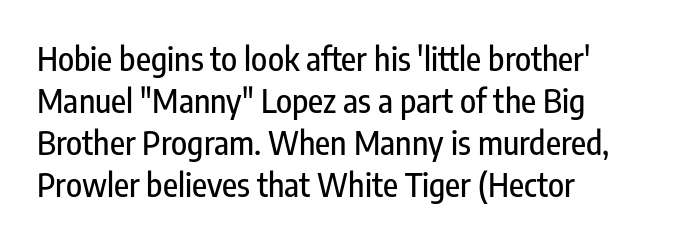
Italic? Not at all — the glyphs are vertical. A clean baseline with only descenders dipping below it. Nobody touched the tracking dial on this one. The passage shown is typed in a proportional face where columns would drift. The rendering anchors every line to the left-hand side.
